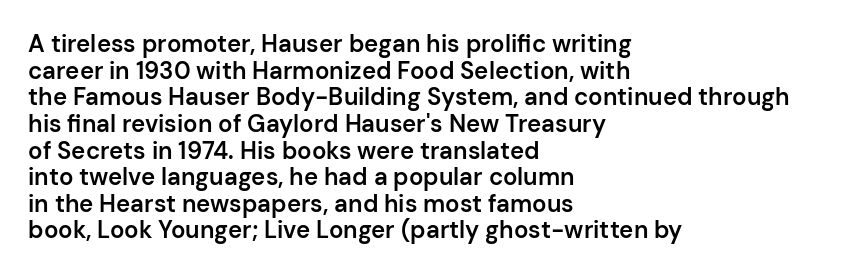
{"italic": "no", "bold": "semi", "underline": "no", "align": "left", "line_spacing": "tight", "line_spacing_ratio": 1.11, "letter_spacing": "normal", "letter_spacing_em": 0.0, "glyph_px": 24}
